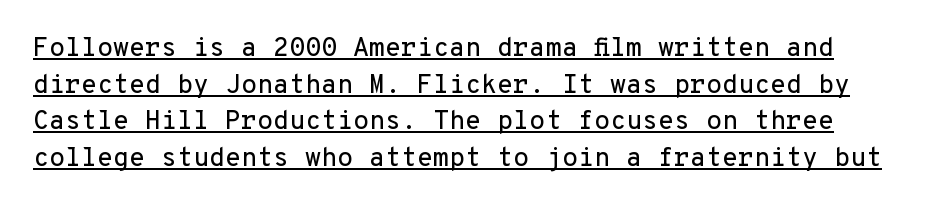
This sample carries an underscore along the baseline area. Compared with typical paragraphs, the rows here are spaced about the same. A roman cut, with each character standing at attention. The passage shown has conventional tracking throughout.
